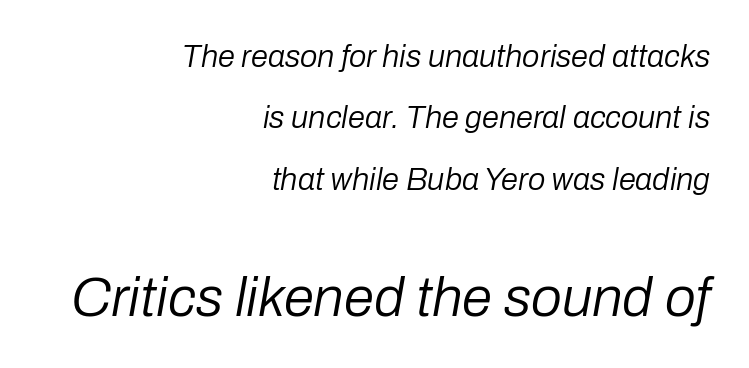
Heft: none added — not bold. The foot of each line stays bare and open. Think of a printed novel: that variable character pitch is what you see here. Each word holds together tightly as a unit, with standard inter-letter gaps.
